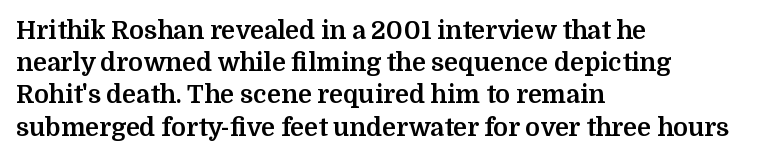
Q: Is the text bold? A: Yes.
Q: Is the text italic (slanted)? A: No, it is upright.
Q: Is the text underlined? A: No.
Q: How is the paragraph aligned? A: Left-aligned.
Q: Is the spacing between letters normal or unusually wide? A: Normal.
Q: Is the spacing between lines tight, normal or loose? A: Normal.
